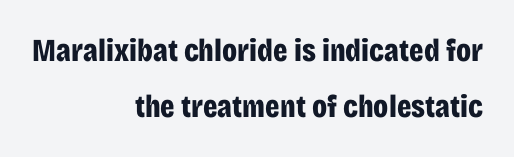
The image shows 32 px bold, condensed sans-serif type, upright; set right-aligned, line spacing 1.75x, normal letter spacing, not underlined; low stroke contrast and a large x-height.
